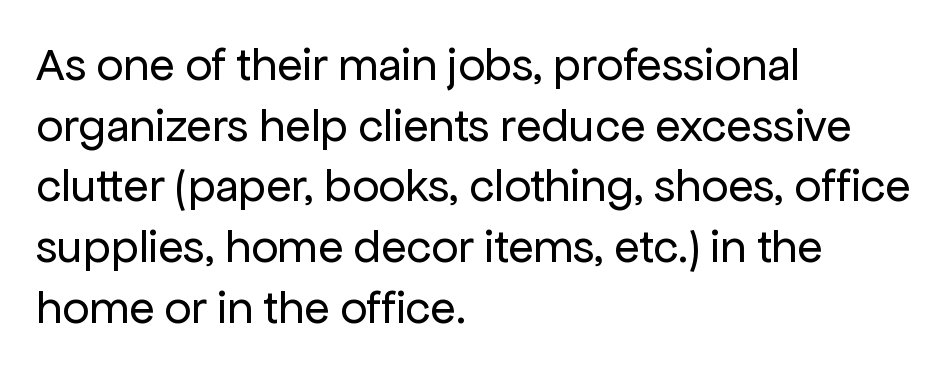
The image shows 47 px regular-weight sans-serif type, upright; set left-aligned, normal line spacing (1.29x), normal letter spacing, not underlined; low stroke contrast and a medium x-height.
